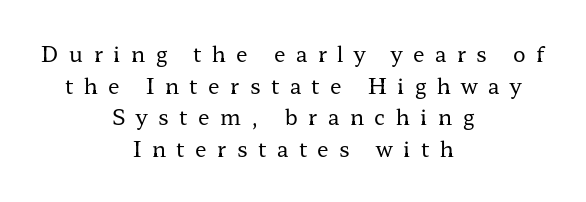
Q: Is the text bold? A: No.
Q: Is the text italic (slanted)? A: No, it is upright.
Q: Is the text underlined? A: No.
Q: How is the paragraph aligned? A: Centered.
Q: Is the spacing between letters normal or unusually wide? A: Unusually wide.
Q: Is the spacing between lines tight, normal or loose? A: Normal.
